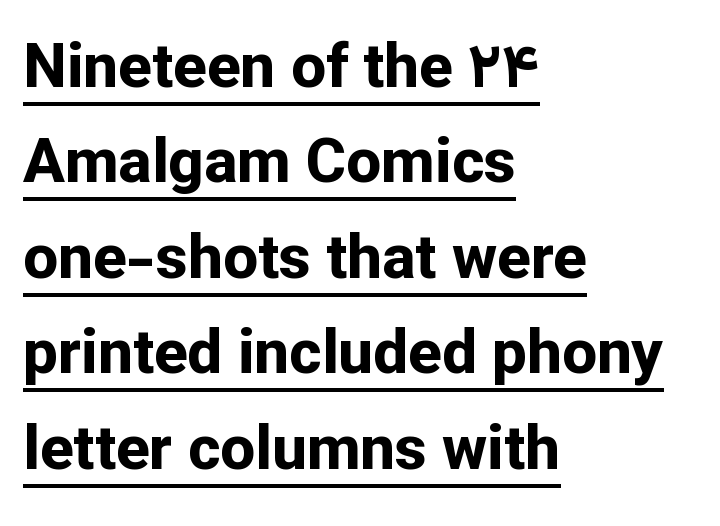
The image shows 62 px bold sans-serif type, upright; set left-aligned, normal line spacing (1.54x), normal letter spacing, underlined; low stroke contrast and a medium x-height.
